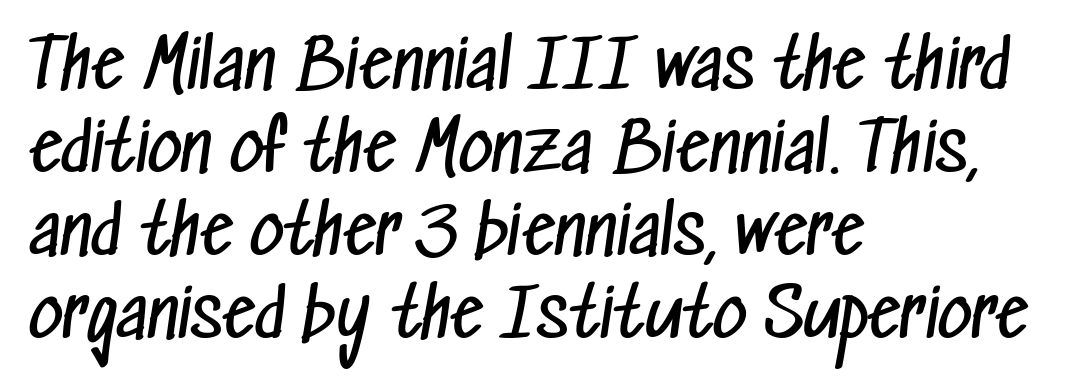
Q: Is the text bold? A: No.
Q: Is the typeface a serif or a sans-serif typeface? A: Sans-serif.
Q: Is the text underlined? A: No.
Q: How is the paragraph aligned? A: Left-aligned.
Q: Is the spacing between letters normal or unusually wide? A: Normal.
Q: Is the spacing between lines tight, normal or loose? A: Normal.
Q: Width (condensed, normal, or wide)? A: Condensed.
Q: Stroke contrast? A: Low.
Q: x-height? A: Medium.
Q: Monospaced? A: No.
